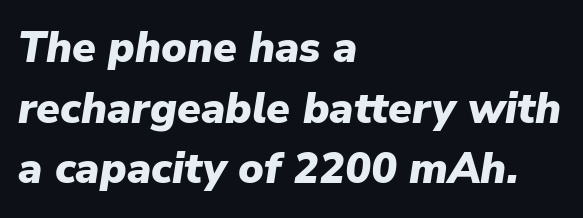
You could not count columns in this text — the font is proportionally spaced. The zone under the glyphs is completely vacant. Alignment: flush left. The letters sit at their default tracking, neither squeezed nor spread. The line-height multiplier appears to be the usual default.
